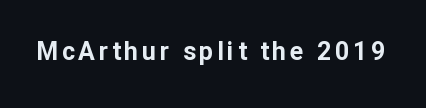
Q: Is the text bold? A: Yes.
Q: Is the text italic (slanted)? A: No, it is upright.
Q: Is the text underlined? A: No.
